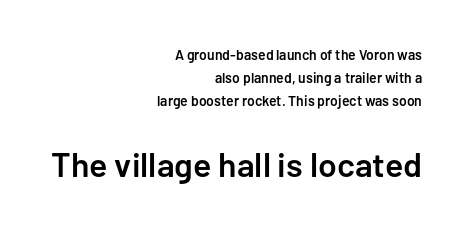
{"serif": "no", "italic": "no", "bold": "semi", "weight": "semibold", "width": "normal", "stroke_contrast": "low", "x_height": "medium", "monospaced": "no", "underline": "no", "align": "right", "line_spacing": "normal", "line_spacing_ratio": 1.66, "letter_spacing": "normal", "letter_spacing_em": 0.0, "larger_block": "second", "size_ratio": 2.43, "glyph_px": 34}
